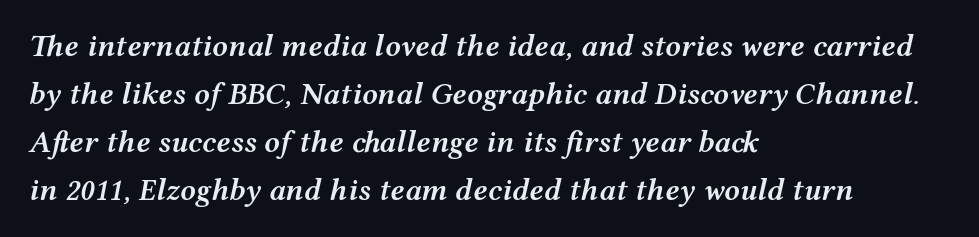
Q: Is the text bold? A: Semi-bold.
Q: Is the text italic (slanted)? A: Yes, it leans right by about 12 degrees.
Q: Is the text underlined? A: No.
Q: How is the paragraph aligned? A: Left-aligned.
Q: Is the spacing between letters normal or unusually wide? A: Normal.
Q: Is the spacing between lines tight, normal or loose? A: Normal.
Q: Width (condensed, normal, or wide)? A: Wide.
Q: Stroke contrast? A: Medium.
Q: x-height? A: Medium.
Q: Monospaced? A: No.
